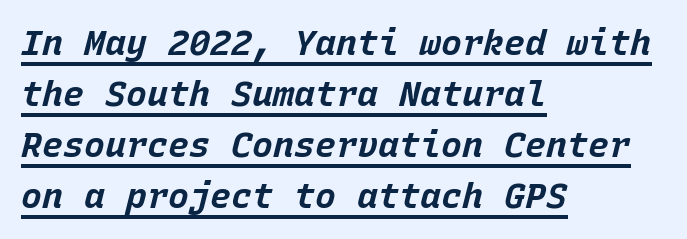
Every character here occupies the same horizontal width, giving the sample a typewriter-like rhythm. The passage shown has conventional tracking throughout. This sample keeps an unexceptional amount of space between lines. It's the slanting kind of type. The letters are bold, with thick, heavy strokes.
